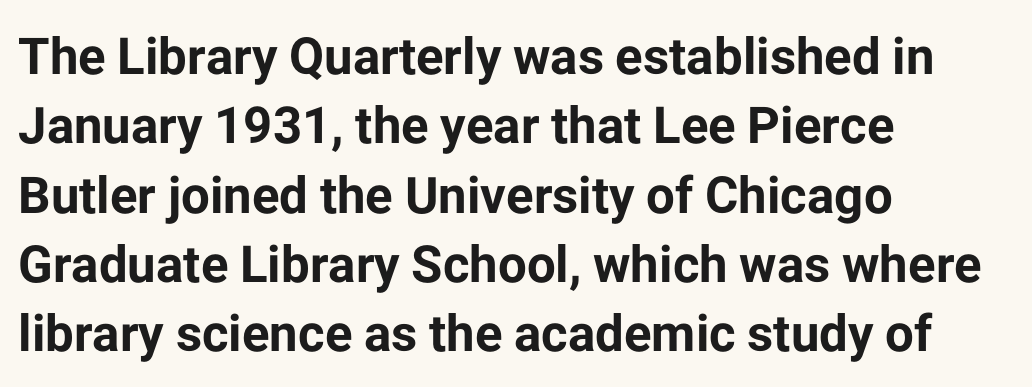
Visually the block forms a straight wall on the left and a jagged coastline on the right. Honestly, there is no underline to notice here at all. Horizontal bands of white between lines are of average thickness. Classification — sans serif. The glyphs have the mass of a bold cut.
